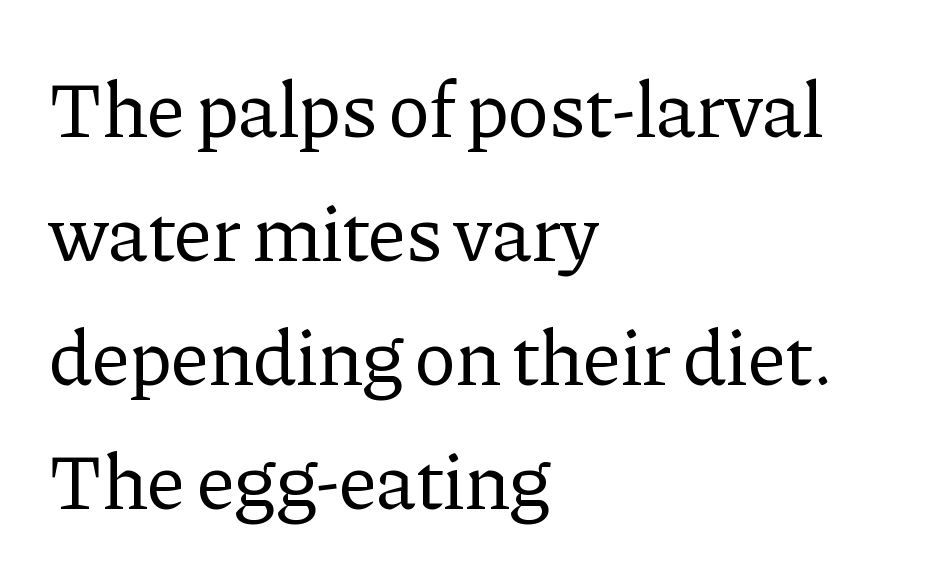
Q: Is the text bold? A: No.
Q: Is the text italic (slanted)? A: No, it is upright.
Q: Is the typeface a serif or a sans-serif typeface? A: Serif.
Q: Is the text underlined? A: No.
Q: How is the paragraph aligned? A: Left-aligned.
Q: Is the spacing between letters normal or unusually wide? A: Normal.
Q: Is the spacing between lines tight, normal or loose? A: Normal.
Q: Width (condensed, normal, or wide)? A: Normal.
Q: Stroke contrast? A: Low.
Q: x-height? A: Medium.
Q: Monospaced? A: No.
